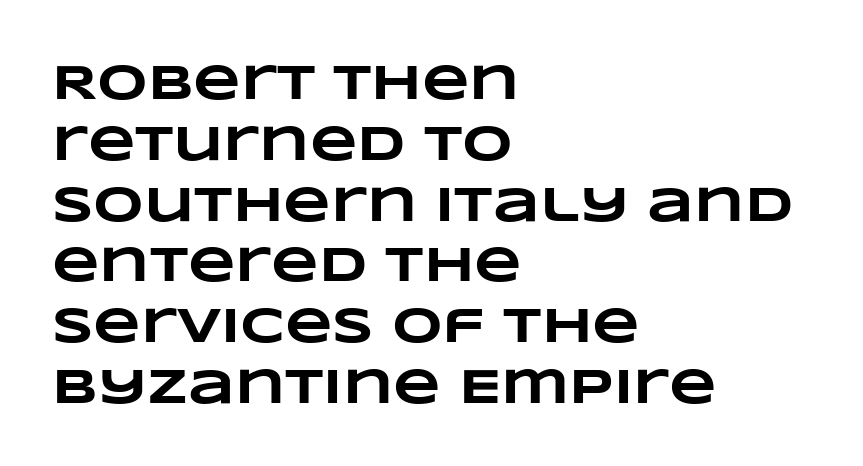
The image shows 49 px heavy, wide type; set left-aligned, line spacing 1.24x, normal letter spacing, not underlined; low stroke contrast and a large x-height.
